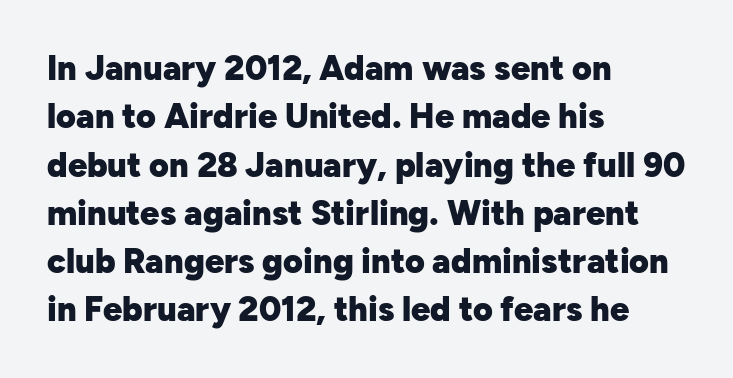
Q: Is the text bold? A: Yes.
Q: Is the text italic (slanted)? A: No, it is upright.
Q: Is the typeface a serif or a sans-serif typeface? A: Sans-serif.
Q: Is the text underlined? A: No.
Q: How is the paragraph aligned? A: Left-aligned.
Q: Is the spacing between letters normal or unusually wide? A: Normal.
Q: Is the spacing between lines tight, normal or loose? A: Normal.
Q: Width (condensed, normal, or wide)? A: Normal.
Q: Stroke contrast? A: Low.
Q: x-height? A: Medium.
Q: Monospaced? A: No.
